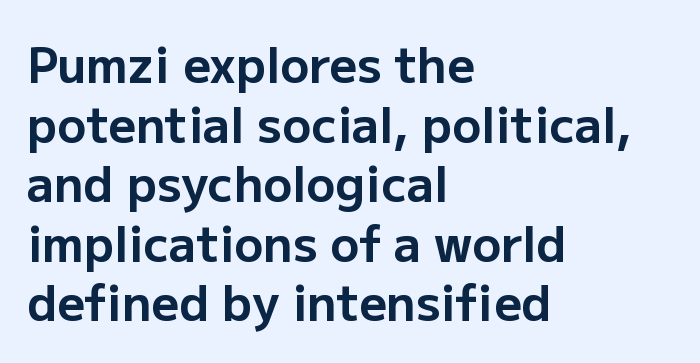
The image shows 48 px bold sans-serif type, upright; set left-aligned, line spacing 1.24x, normal letter spacing, not underlined; low stroke contrast and a medium x-height.
